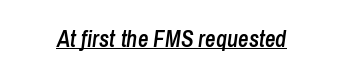
{"italic": "yes", "lean": "right", "slant_degrees": 8, "bold": "semi", "underline": "yes", "letter_spacing": "normal", "letter_spacing_em": 0.0, "glyph_px": 23}
